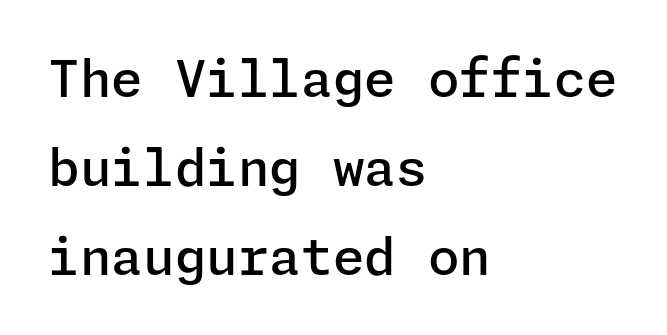
The image shows 51 px semibold sans-serif type, upright; set left-aligned, line spacing 1.75x, normal letter spacing, not underlined; low stroke contrast and a medium x-height.
